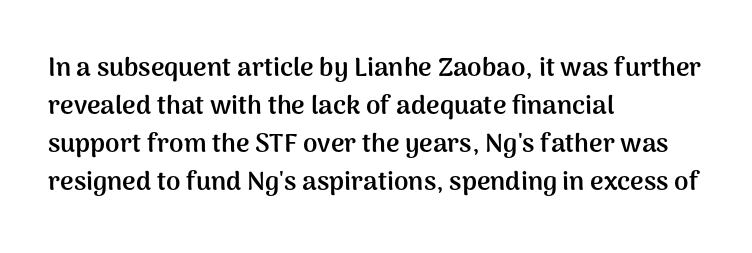
The image shows 26 px bold type, upright; set left-aligned, normal line spacing (1.46x), normal letter spacing, not underlined.
